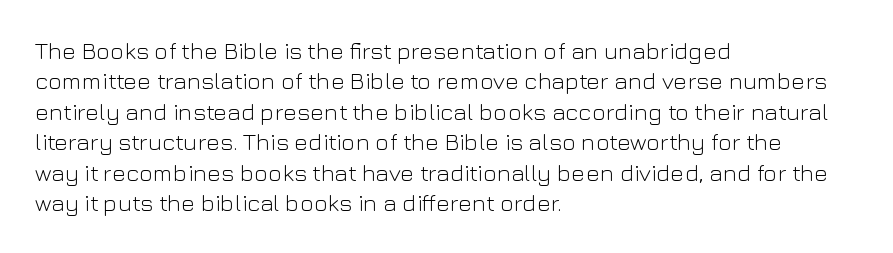
The image shows 24 px text type, upright; set left-aligned, normal line spacing (1.27x), normal letter spacing, not underlined.
